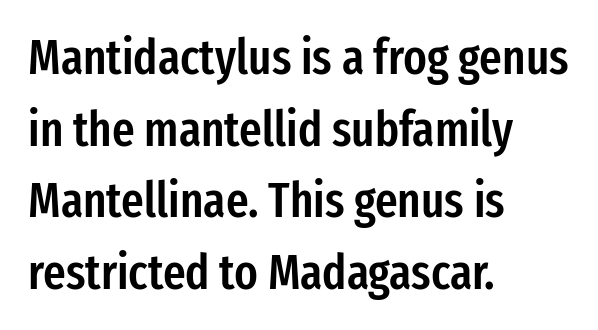
Q: Is the text bold? A: Semi-bold.
Q: Is the text italic (slanted)? A: No, it is upright.
Q: Is the typeface a serif or a sans-serif typeface? A: Sans-serif.
Q: Is the text underlined? A: No.
Q: How is the paragraph aligned? A: Left-aligned.
Q: Is the spacing between letters normal or unusually wide? A: Normal.
Q: Is the spacing between lines tight, normal or loose? A: Normal.
Q: Width (condensed, normal, or wide)? A: Condensed.
Q: Stroke contrast? A: Low.
Q: x-height? A: Medium.
Q: Monospaced? A: No.
